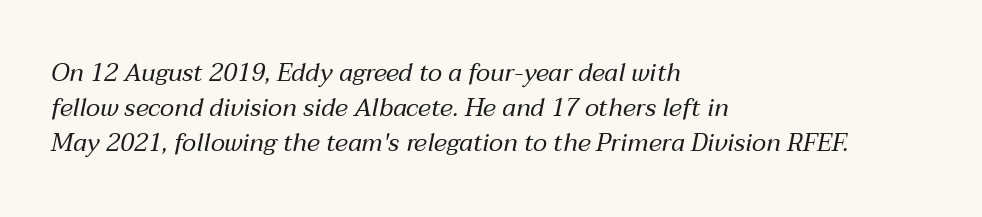
Q: Is the text bold? A: No.
Q: Is the text italic (slanted)? A: Yes, it leans right by about 12 degrees.
Q: Is the text underlined? A: No.
Q: How is the paragraph aligned? A: Left-aligned.
Q: Is the spacing between letters normal or unusually wide? A: Normal.
Q: Is the spacing between lines tight, normal or loose? A: Normal.
